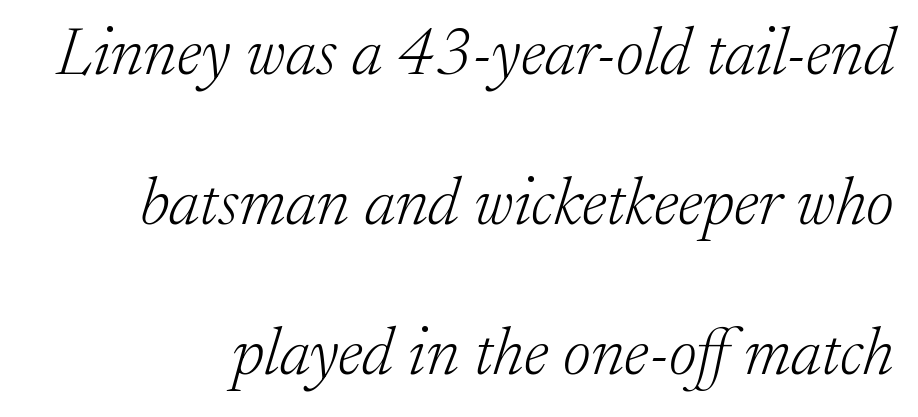
{"serif": "yes", "italic": "yes", "lean": "right", "slant_degrees": 17, "bold": "no", "weight": "light", "width": "normal", "stroke_contrast": "low", "x_height": "medium", "monospaced": "no", "underline": "no", "align": "right", "line_spacing": "loose", "line_spacing_ratio": 2.24, "letter_spacing": "normal", "letter_spacing_em": 0.0, "glyph_px": 67}
